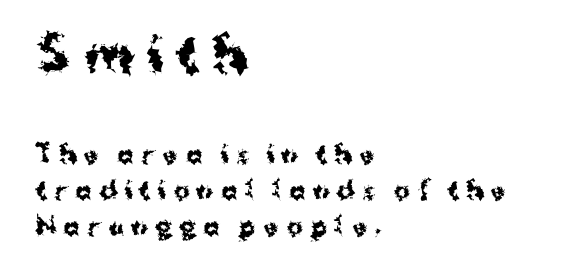
Q: Is the text bold? A: Yes.
Q: Is the text italic (slanted)? A: No, it is upright.
Q: Is the typeface a serif or a sans-serif typeface? A: Sans-serif.
Q: Is the text underlined? A: No.
Q: How is the paragraph aligned? A: Left-aligned.
Q: Is the spacing between letters normal or unusually wide? A: Unusually wide.
Q: Is the spacing between lines tight, normal or loose? A: Normal.
Q: Which block of text is set in a larger size, the first (top) or the second (bottom)? A: The first (top) one.
Q: Width (condensed, normal, or wide)? A: Normal.
Q: Stroke contrast? A: Medium.
Q: x-height? A: Medium.
Q: Monospaced? A: No.
